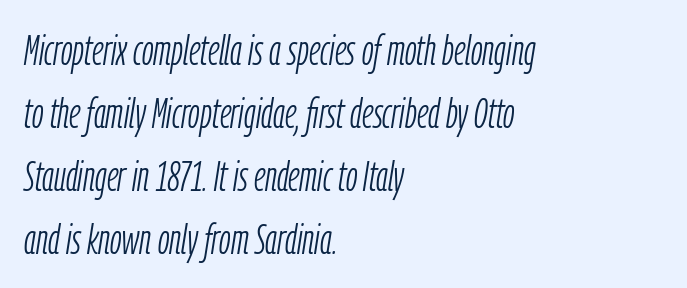
{"italic": "yes", "lean": "right", "slant_degrees": 9, "bold": "no", "weight": "light", "width": "condensed", "stroke_contrast": "low", "x_height": "medium", "monospaced": "no", "underline": "no", "align": "left", "line_spacing": "normal", "line_spacing_ratio": 1.5, "letter_spacing": "normal", "letter_spacing_em": 0.0, "glyph_px": 42}
